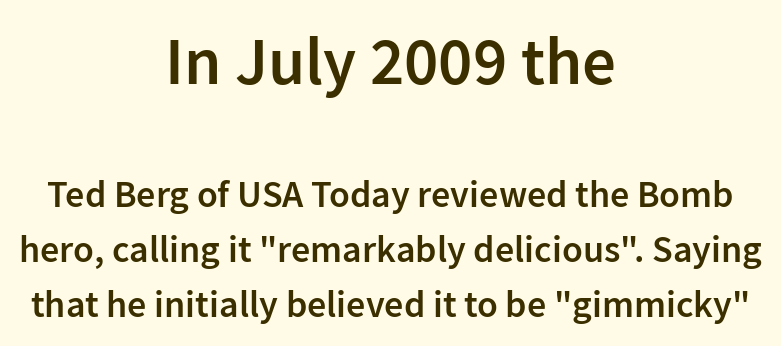
{"serif": "no", "italic": "no", "bold": "semi", "weight": "semibold", "width": "normal", "stroke_contrast": "low", "x_height": "medium", "monospaced": "no", "underline": "no", "align": "center", "line_spacing": "normal", "line_spacing_ratio": 1.45, "letter_spacing": "normal", "letter_spacing_em": 0.0, "larger_block": "first", "size_ratio": 1.76, "glyph_px": 67}
